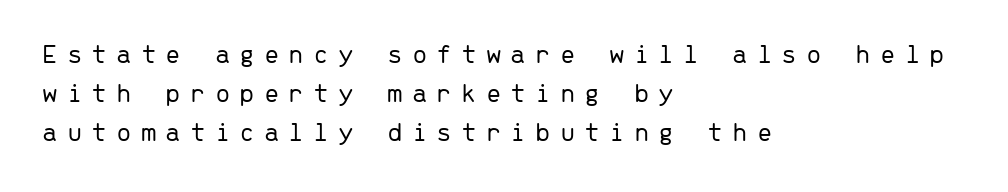
The image shows 28 px light sans-serif type, upright, monospaced; set left-aligned, normal line spacing (1.4x), unusually wide letter spacing (+0.32 em), not underlined; low stroke contrast and a medium x-height.
